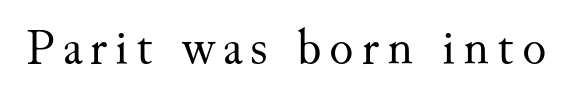
Unbolded letterforms with no extra heft. Does the type have serifs? Yes, each stem ends in a small foot. You could not count columns in this text — the font is proportionally spaced. Italic? Not at all — the glyphs are vertical.
